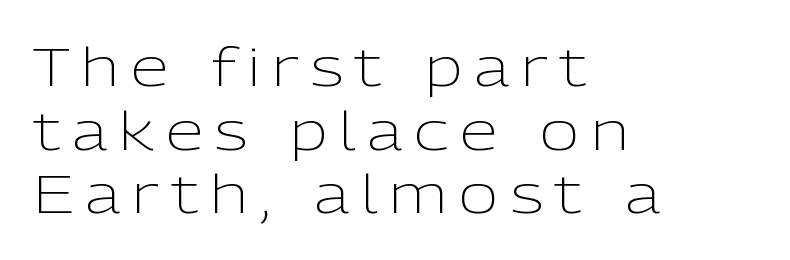
This sample is left-justified, so line endings fall wherever the words run out. Unmarked baselines from the first word to the last. You can tell from the bare stems that sans-serif type was used. Character widths vary here, with narrow letters taking less room than wide ones. A typesetter would mark this as roman, not italic.
